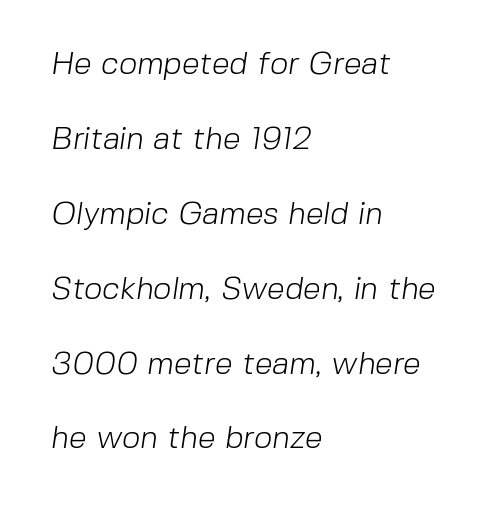
{"serif": "no", "bold": "no", "weight": "light", "width": "normal", "stroke_contrast": "low", "x_height": "medium", "monospaced": "no", "underline": "no", "align": "left", "line_spacing": "loose", "line_spacing_ratio": 2.34, "letter_spacing": "normal", "letter_spacing_em": 0.0, "glyph_px": 32}
